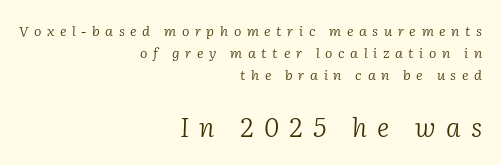
The image shows 26 px text type, italic (leaning right); set right-aligned, normal line spacing (1.57x), unusually wide letter spacing (+0.4 em), not underlined; the second (bottom) block is 1.86x larger.
